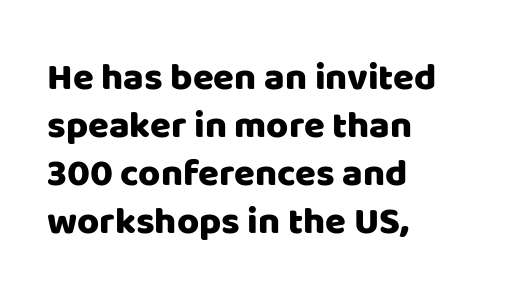
{"serif": "no", "italic": "no", "width": "normal", "stroke_contrast": "low", "x_height": "large", "monospaced": "no", "underline": "no", "align": "left", "line_spacing": "normal", "line_spacing_ratio": 1.26, "letter_spacing": "normal", "letter_spacing_em": 0.0, "glyph_px": 38}
